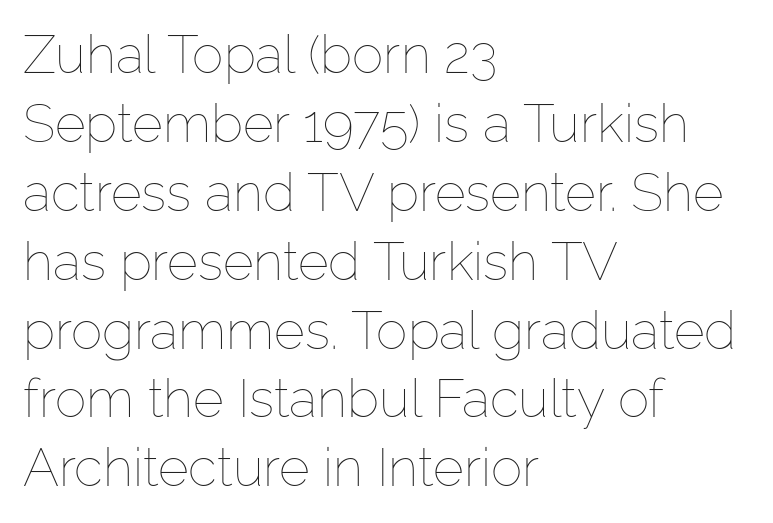
The image shows 53 px thin type, upright; set left-aligned, normal line spacing (1.3x), normal letter spacing, not underlined; low stroke contrast and a medium x-height.
